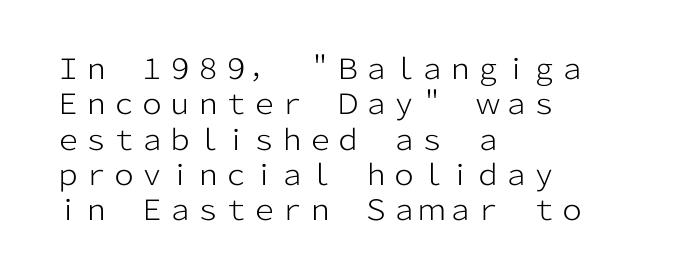
Spacing between characters is what you'd get straight out of the box. This block has exactly the height ordinary leading produces. The letterforms sit at book weight or below. Posture: upright roman. The rendering uses natural spacing where letterforms have individual widths. Quick note: underline off.
